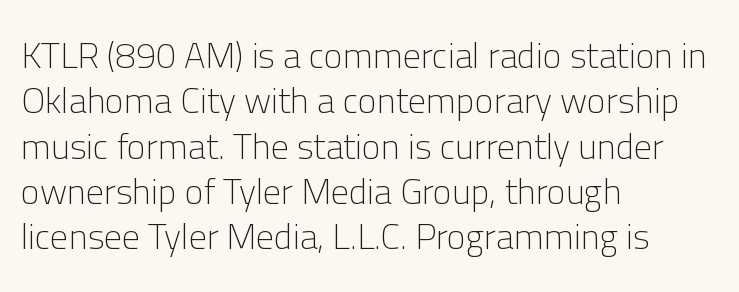
If you drew a ruler down the left edge, every line would touch it. The block of text has a typical density, with ordinary space between rows. Looks like regular typesetting: each glyph gets only the width it needs. The weight would be labelled regular, book, light, or lighter still.
